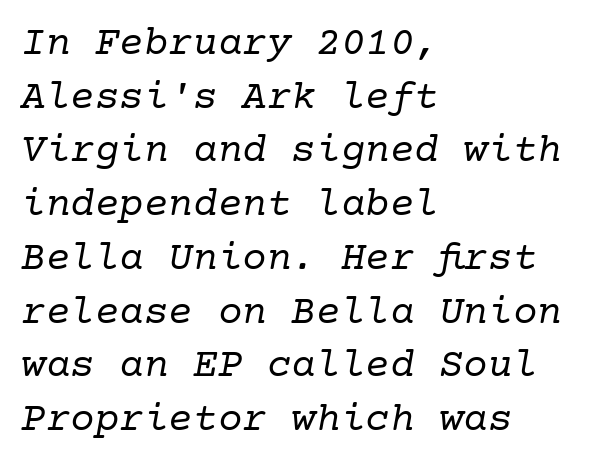
The typesetter chose a ragged-right arrangement here. Any mark beneath the type? The region is blank. Short note: letters normally spaced. No extra ink here — the face is not bold. Reading down the column, the eye jumps a familiar distance to each next line.
